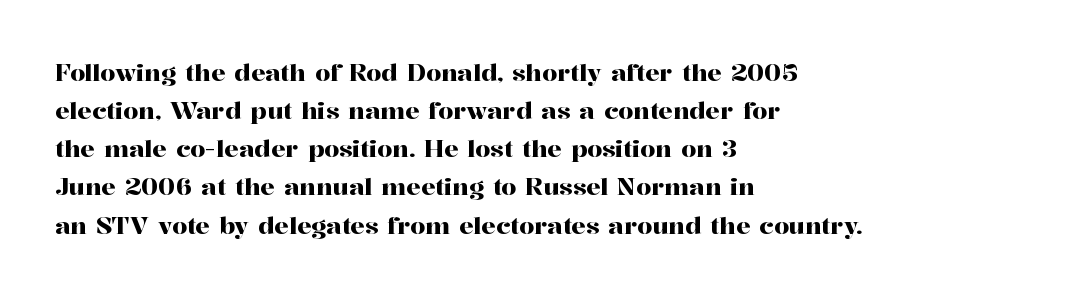
{"italic": "no", "underline": "no", "align": "left", "line_spacing": "normal", "line_spacing_ratio": 1.59, "letter_spacing": "normal", "letter_spacing_em": 0.0, "glyph_px": 24}
